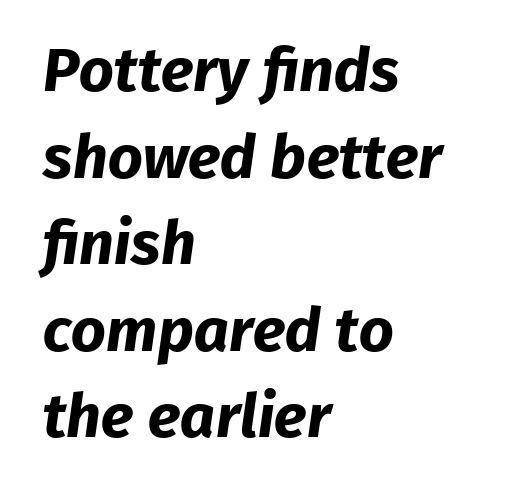
The image shows 61 px bold sans-serif type; set left-aligned, normal line spacing (1.42x), normal letter spacing, not underlined; low stroke contrast and a medium x-height.
